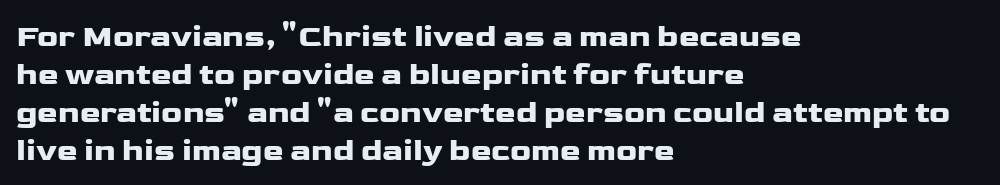
Q: Is the text italic (slanted)? A: No, it is upright.
Q: Is the typeface a serif or a sans-serif typeface? A: Sans-serif.
Q: Is the text underlined? A: No.
Q: How is the paragraph aligned? A: Left-aligned.
Q: Is the spacing between letters normal or unusually wide? A: Normal.
Q: Width (condensed, normal, or wide)? A: Wide.
Q: Stroke contrast? A: Low.
Q: x-height? A: Medium.
Q: Monospaced? A: No.
